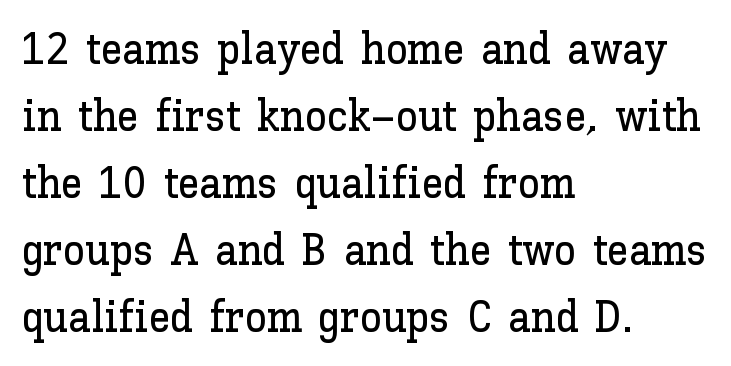
{"italic": "no", "width": "normal", "stroke_contrast": "low", "x_height": "medium", "monospaced": "no", "underline": "no", "align": "left", "line_spacing": "normal", "line_spacing_ratio": 1.52, "letter_spacing": "normal", "letter_spacing_em": 0.0, "glyph_px": 44}
